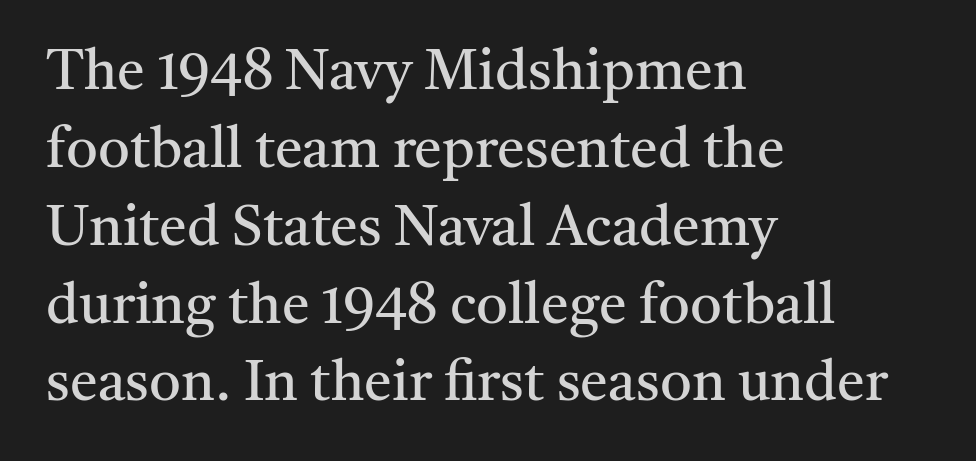
Varying glyph widths throughout — classic text-font behaviour. This rendering features lettering with no underline. This is roman type, the default non-slanted kind. Words appear dense and cohesive because spacing is normal. The paragraph shown leans on its left margin.
